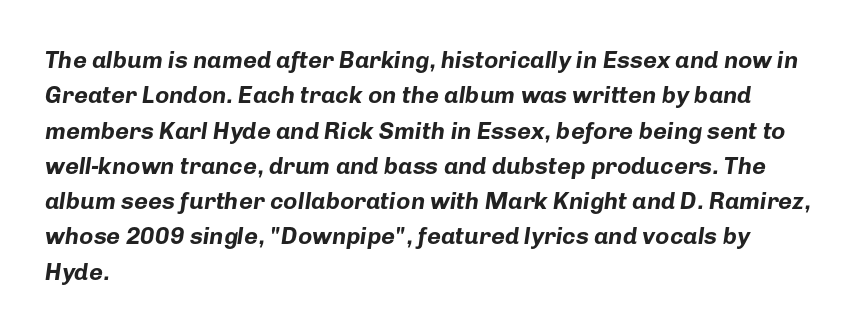
The line-height multiplier appears to be the usual default. This rendering features lettering with no underline. A full-strength bold gives these letters their thick strokes. Words appear dense and cohesive because spacing is normal. In CSS terms this would be text-align: left.
